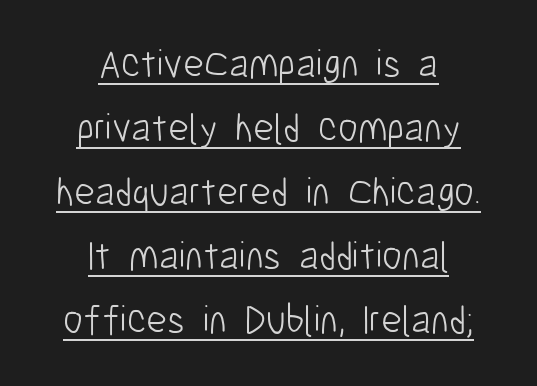
Q: Is the text bold? A: No.
Q: Is the text italic (slanted)? A: No, it is upright.
Q: Is the typeface a serif or a sans-serif typeface? A: Sans-serif.
Q: Is the text underlined? A: Yes.
Q: How is the paragraph aligned? A: Centered.
Q: Is the spacing between letters normal or unusually wide? A: Normal.
Q: Is the spacing between lines tight, normal or loose? A: Normal.
Q: Width (condensed, normal, or wide)? A: Condensed.
Q: Stroke contrast? A: Low.
Q: x-height? A: Medium.
Q: Monospaced? A: No.
